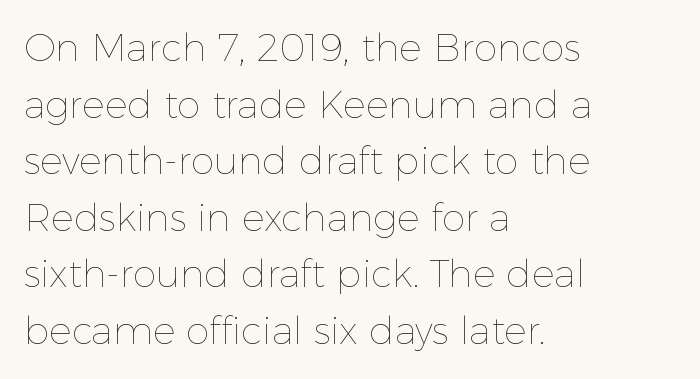
{"italic": "no", "bold": "no", "weight": "thin", "width": "normal", "x_height": "medium", "monospaced": "no", "underline": "no", "align": "left", "line_spacing": "normal", "line_spacing_ratio": 1.49, "letter_spacing": "normal", "letter_spacing_em": 0.0, "glyph_px": 38}
